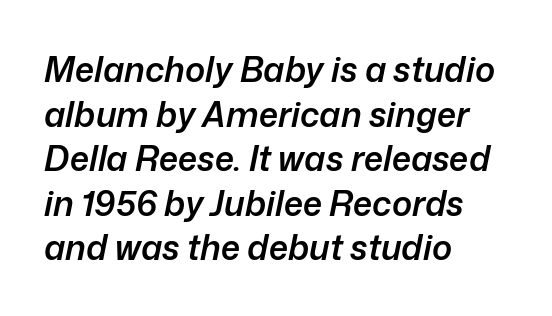
The image shows 34 px semibold type, italic (leaning right); set left-aligned, normal line spacing (1.31x), normal letter spacing, not underlined; low stroke contrast and a medium x-height.
